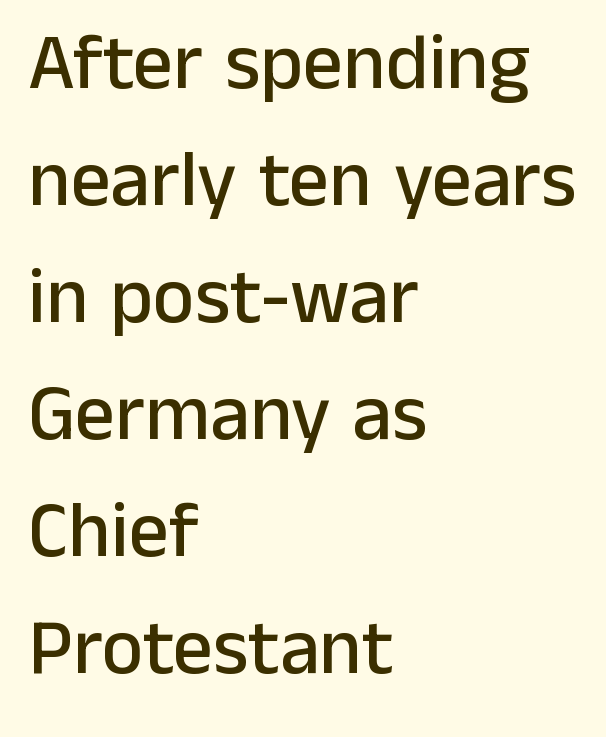
Check the space under the baseline: it is left empty. The rendering uses a moderate line-height, typical for paragraphs. These lines are set flush left with a ragged right edge. If you drew a line through each stem, it would be perfectly vertical. Compared with typical body copy, the letter spacing here is the same. A typesetter would call this proportional, since set widths differ per character.
